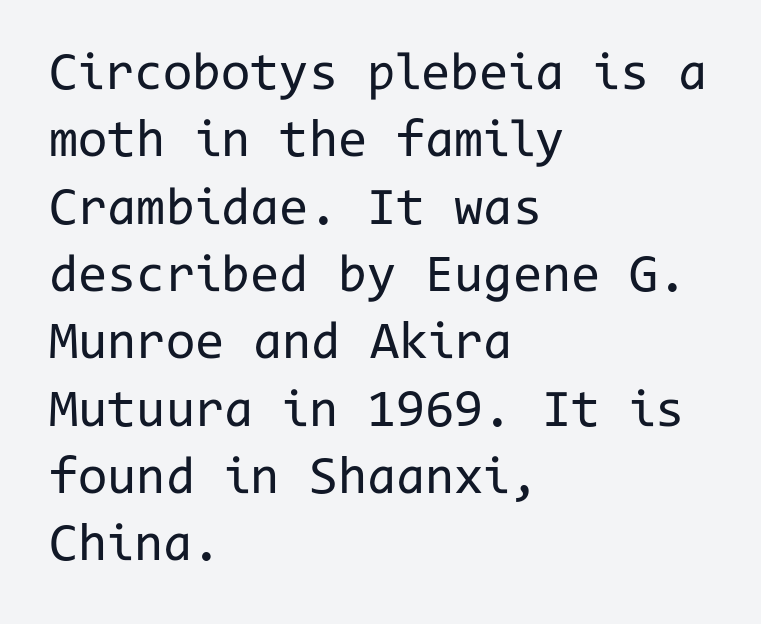
The image shows 53 px regular-weight sans-serif type, upright, monospaced; set left-aligned, normal line spacing (1.27x), normal letter spacing, not underlined; low stroke contrast and a medium x-height.
